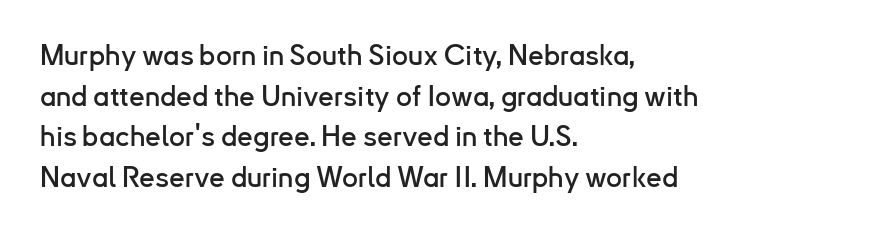
Typeset ragged right — the left edge is the straight one. The type is set solid horizontally, with unmodified tracking. Characters remain perfectly vertical along every line. The passage shown is typed in a proportional face where columns would drift. The designer went with a sans here, leaving each stem footless.
